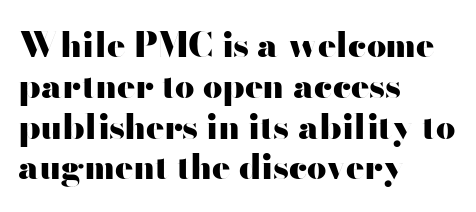
The image shows 34 px heavy, wide type, upright; set left-aligned, line spacing 1.2x, normal letter spacing, not underlined; high stroke contrast and a small x-height.
